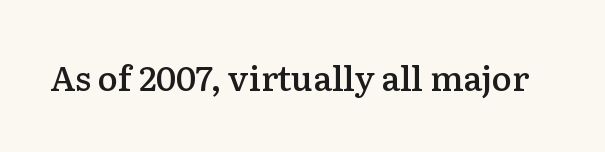
Looks like regular typesetting: each glyph gets only the width it needs. Upright lettering throughout. The specimen omits any rule beneath the text block's lines. Nothing unusual about the tracking: characters are spaced as the font intends. Look at the bottom of the vertical strokes: they flare into serifs here. The rendering uses a semibold face; strokes are thickened but not to full bold.
